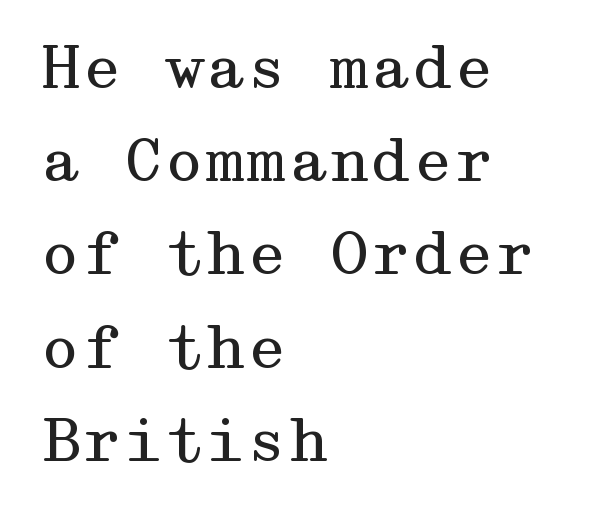
The image shows 59 px regular-weight, wide serif type, upright; set left-aligned, normal line spacing (1.58x), normal letter spacing, not underlined; medium stroke contrast and a medium x-height.
